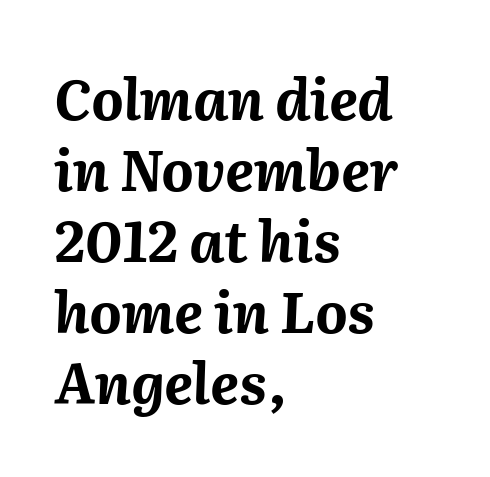
The letters advance in unequal steps, a hallmark of proportional type. Letter spacing: default. Leading: standard. A bare baseline throughout the passage.
